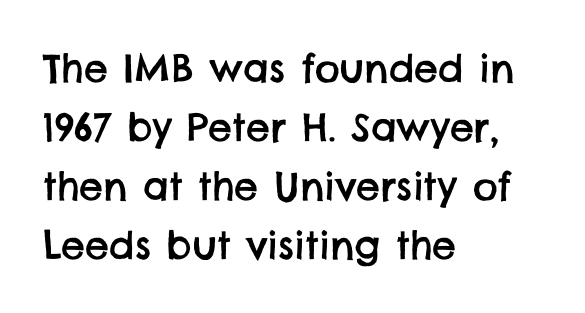
The image shows 38 px sans-serif type; set left-aligned, normal line spacing (1.55x), normal letter spacing, not underlined; low stroke contrast and a large x-height.
